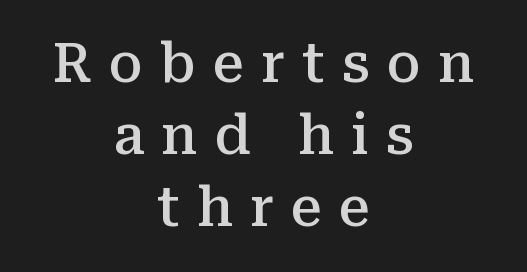
{"serif": "yes", "italic": "no", "bold": "semi", "weight": "semibold", "width": "normal", "stroke_contrast": "medium", "x_height": "medium", "monospaced": "no", "underline": "no", "align": "center", "line_spacing": "normal", "line_spacing_ratio": 1.31, "letter_spacing": "wide", "letter_spacing_em": 0.31, "glyph_px": 55}
